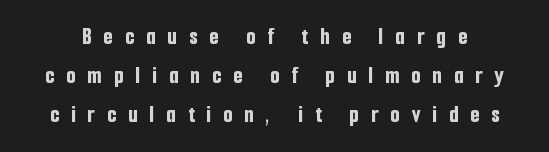
This sample uses an upright cut, with every glyph sitting square on the baseline. A bare baseline throughout the passage. Interline gaps are of average width in this sample. The face used here has the dense, thick strokes of a bold. Words appear elongated and porous because spacing is wide.
